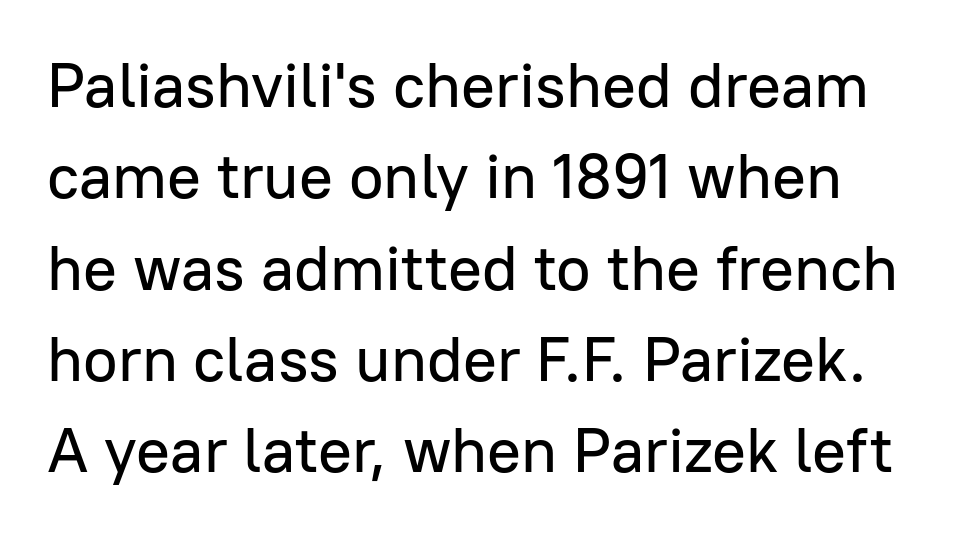
{"serif": "no", "italic": "no", "width": "normal", "stroke_contrast": "low", "x_height": "medium", "monospaced": "no", "underline": "no", "line_spacing": "normal", "line_spacing_ratio": 1.45, "letter_spacing": "normal", "letter_spacing_em": 0.0, "glyph_px": 63}
